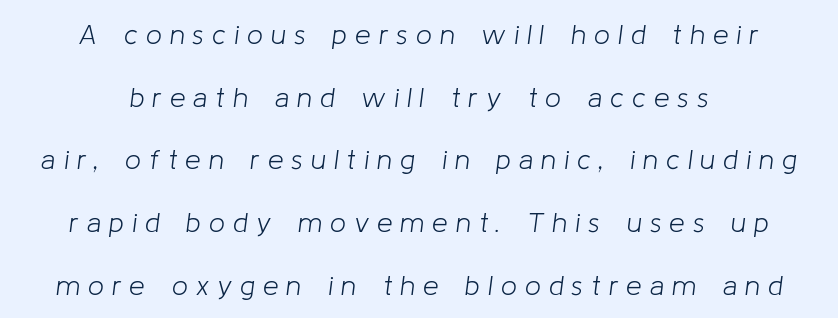
The image shows 28 px light type, italic (leaning right); set centered, loose line spacing (2.24x), unusually wide letter spacing (+0.29 em), not underlined; low stroke contrast and a medium x-height.
